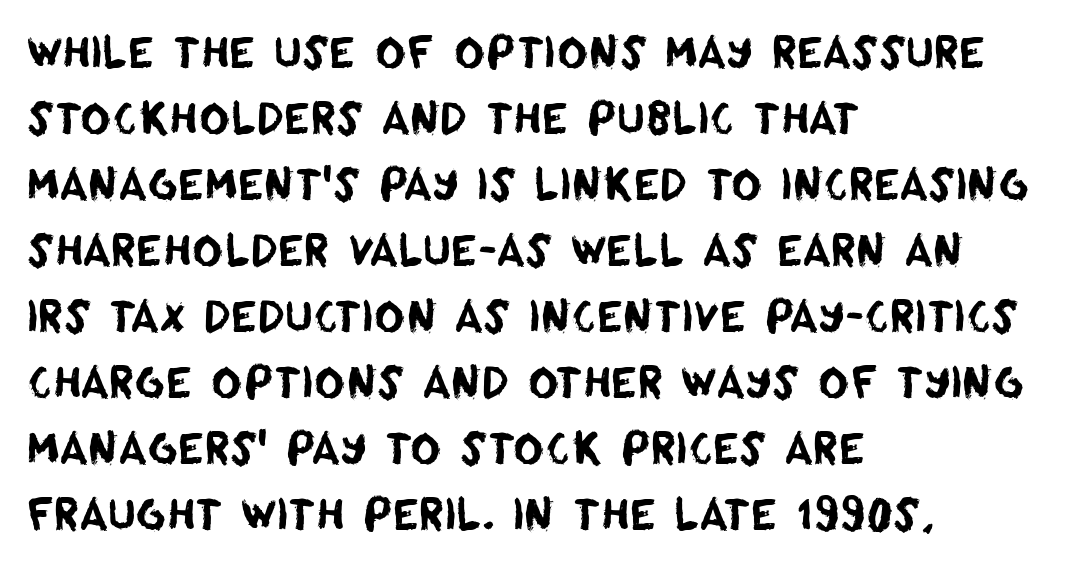
Characters follow at the spacing the type designer built in. In terms of leading, this rendering sits right in the middle. Nope, no serifs anywhere on these letters. Think of a printed novel: that variable character pitch is what you see here. Alignment: flush left.
